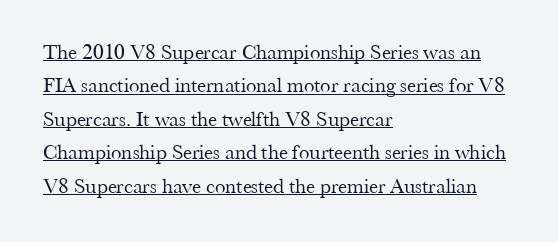
Notice how the stems are strictly vertical — no italics here. Does the leading feel generous? No, just average. How are the letters spaced? Ordinarily, with no added tracking. Is the block centered? No — it sits flush against the left margin.
